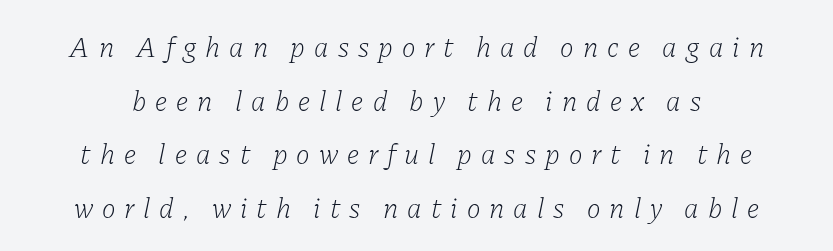
Q: Is the text bold? A: No.
Q: Is the text italic (slanted)? A: Yes, it leans right by about 11 degrees.
Q: Is the typeface a serif or a sans-serif typeface? A: Serif.
Q: Is the text underlined? A: No.
Q: Is the spacing between letters normal or unusually wide? A: Unusually wide.
Q: Width (condensed, normal, or wide)? A: Normal.
Q: Stroke contrast? A: Low.
Q: x-height? A: Medium.
Q: Monospaced? A: No.
